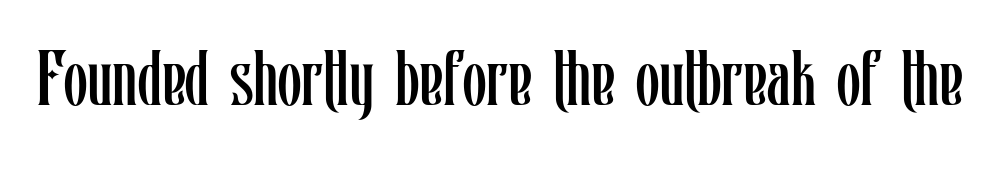
Q: Is the text bold? A: No.
Q: Is the text italic (slanted)? A: No, it is upright.
Q: Is the text underlined? A: No.
Q: Is the spacing between letters normal or unusually wide? A: Normal.
Q: Width (condensed, normal, or wide)? A: Condensed.
Q: Stroke contrast? A: Low.
Q: x-height? A: Medium.
Q: Monospaced? A: No.
